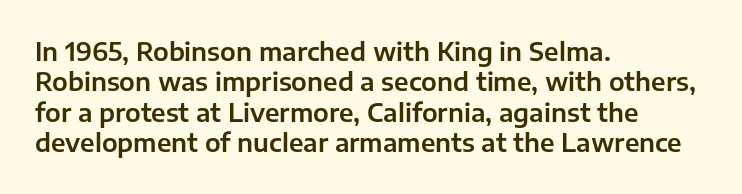
The image shows 25 px text type, upright; set left-aligned, line spacing 1.22x, normal letter spacing, not underlined.
